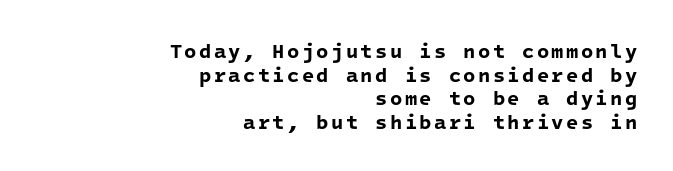
The image shows 20 px bold type; set right-aligned, line spacing 1.18x, not underlined.
